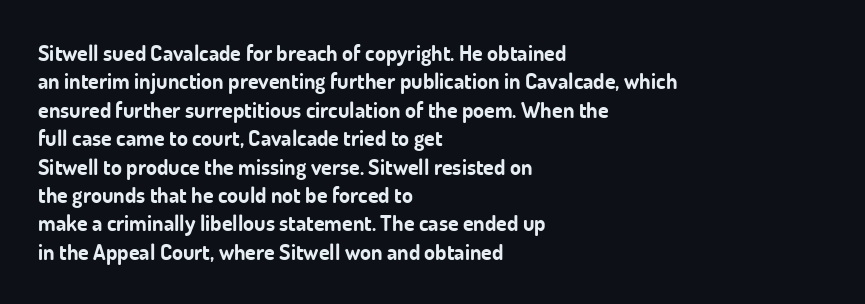
This is the regular roman posture of the typeface. The lines in this sample share a left origin and differ only in where they stop. Standard letterfit; no display-style spreading of the glyphs. Heavy-handed strokes throughout: this text is bold. The space directly below the letters is spotless.
